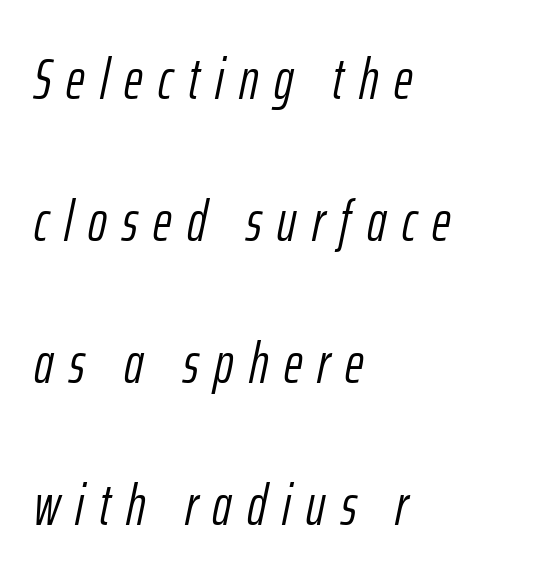
{"italic": "yes", "lean": "right", "slant_degrees": 12, "bold": "no", "weight": "light", "width": "condensed", "stroke_contrast": "low", "x_height": "medium", "monospaced": "no", "underline": "no", "align": "left", "line_spacing": "loose", "line_spacing_ratio": 2.49, "letter_spacing": "wide", "letter_spacing_em": 0.27, "glyph_px": 57}
